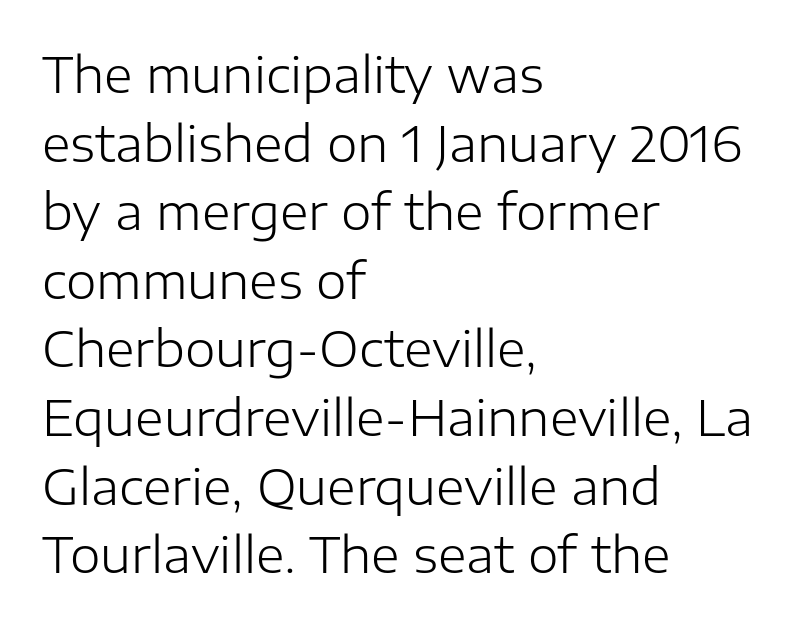
{"serif": "no", "italic": "no", "bold": "no", "weight": "light", "width": "normal", "stroke_contrast": "low", "x_height": "medium", "monospaced": "no", "underline": "no", "align": "left", "line_spacing": "normal", "line_spacing_ratio": 1.4, "letter_spacing": "normal", "letter_spacing_em": 0.0, "glyph_px": 49}
